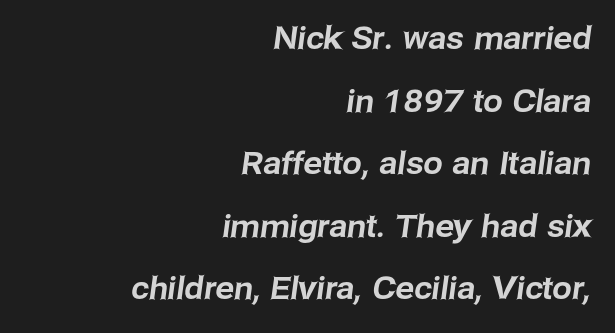
Glyph-to-glyph distance matches everyday printed text. Which margin do the lines hug? The right one — the left edge is uneven. The typeface chosen for these lines omits serifs. Notice the wide empty band between every row — that's loose leading. Looks like regular typesetting: each glyph gets only the width it needs.
